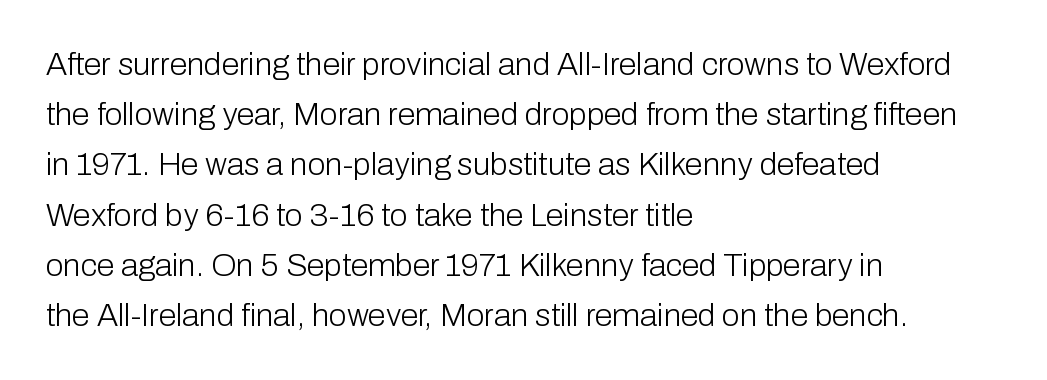
Tall strokes in this sample are plumb rather than angled. Is the block centered? No — it sits flush against the left margin. Proportional: the letters do not fall into vertical columns. The font family rendered here belongs to the sans-serif group. Underlining? Definitely not there.
